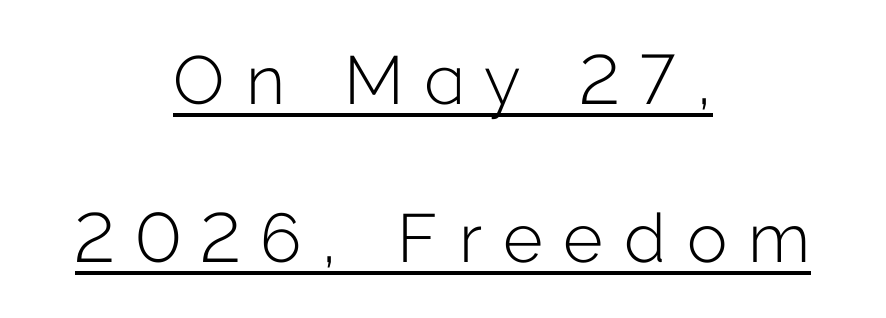
The image shows 68 px light sans-serif type, upright; set centered, loose line spacing (2.32x), unusually wide letter spacing (+0.31 em), underlined; low stroke contrast and a medium x-height.
